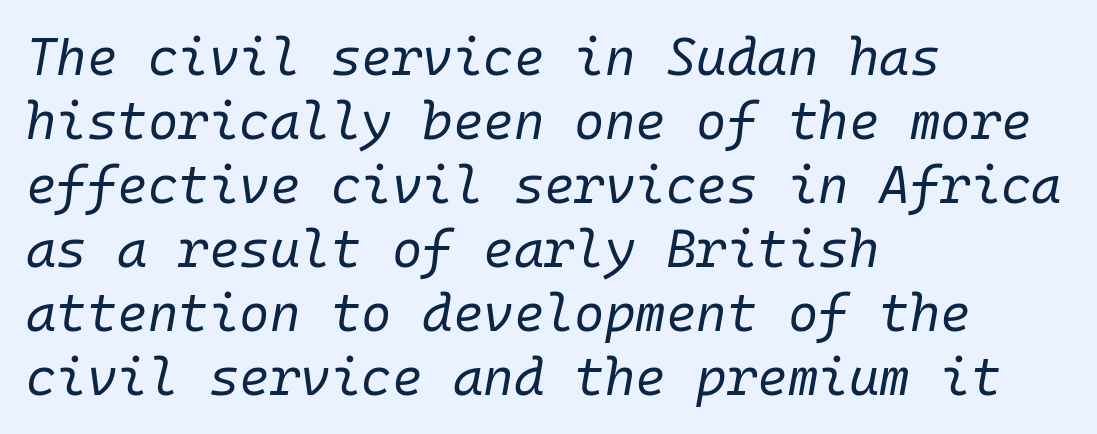
The image shows 52 px regular-weight type, italic (leaning right), monospaced; set left-aligned, line spacing 1.23x, normal letter spacing, not underlined; low stroke contrast and a medium x-height.
